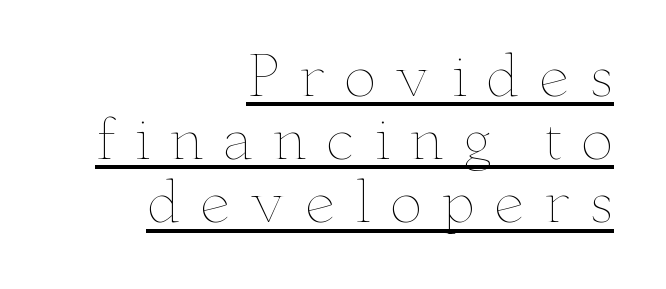
The weight would be labelled regular, book, light, or lighter still. The line-height multiplier appears low, near solid setting. One-word summary of the alignment: right. Posture: upright roman. Each word looks stretched out because of the extra space between its letters.
